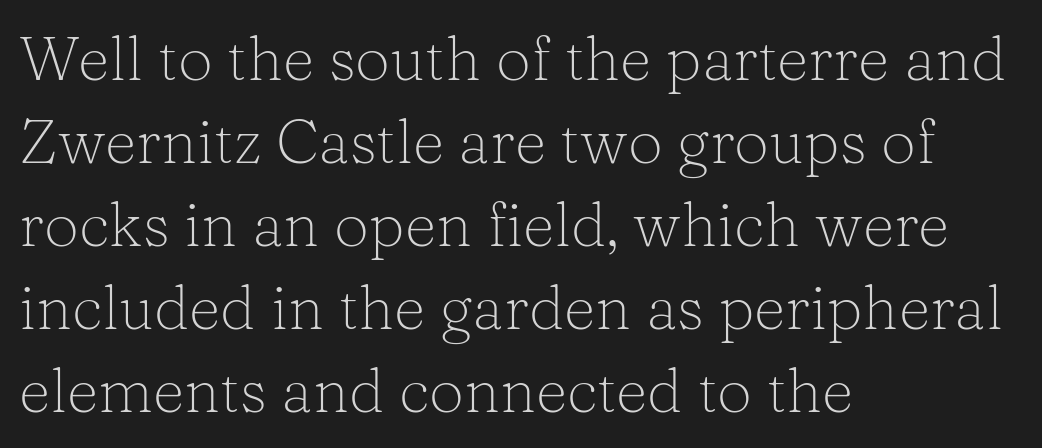
Interline gaps are of average width in this sample. Glyph-to-glyph distance matches everyday printed text. Is this a fixed-width face? No — the glyphs have proportional, varying widths. Every character sits straight up, as roman type does.
